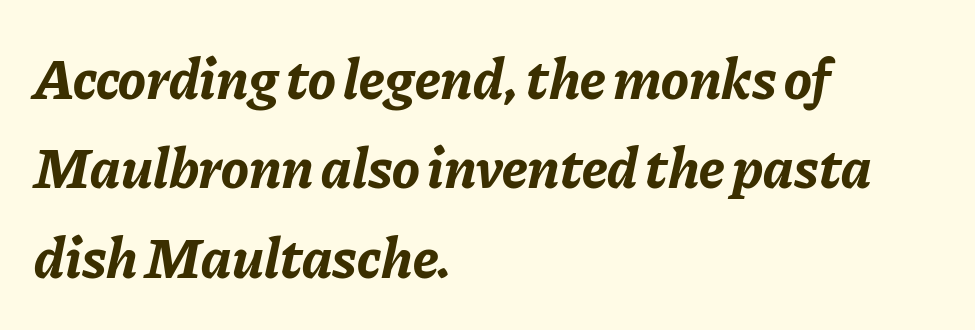
The whole block is typeset with a tilt. Tracking value appears to be zero — textbook default spacing. Unmarked baselines from the first word to the last. This sample has the flowing, uneven cadence of proportional lettering. Alignment: flush left.
